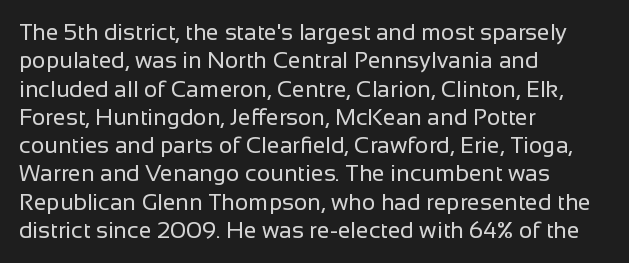
The image shows 23 px text type, upright; set left-aligned, line spacing 1.23x, normal letter spacing, not underlined.
